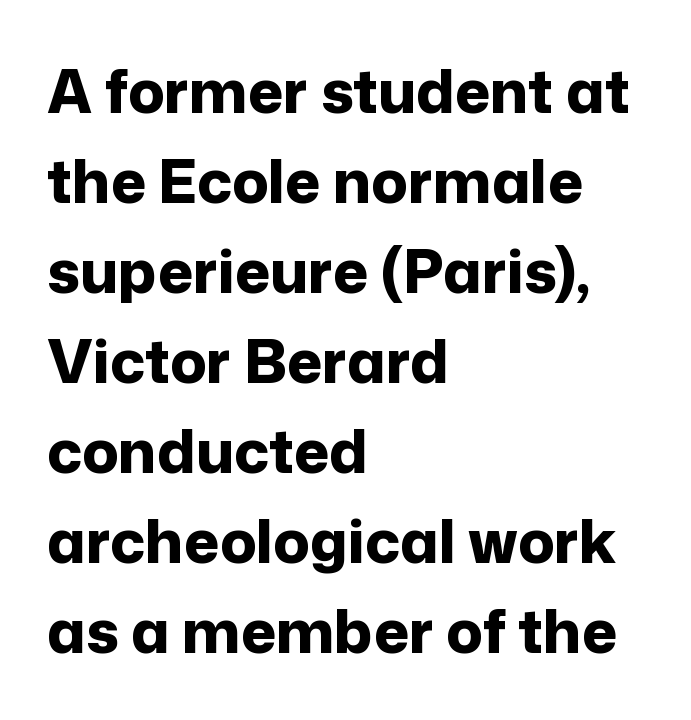
{"serif": "no", "italic": "no", "bold": "yes", "weight": "bold", "width": "normal", "stroke_contrast": "low", "x_height": "medium", "monospaced": "no", "underline": "no", "align": "left", "line_spacing": "normal", "line_spacing_ratio": 1.5, "letter_spacing": "normal", "letter_spacing_em": 0.0, "glyph_px": 60}
